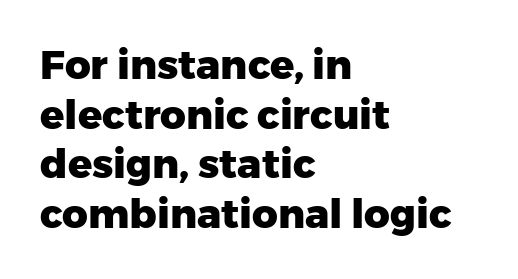
Q: Is the text bold? A: Yes.
Q: Is the text italic (slanted)? A: No, it is upright.
Q: Is the typeface a serif or a sans-serif typeface? A: Sans-serif.
Q: Is the text underlined? A: No.
Q: How is the paragraph aligned? A: Left-aligned.
Q: Is the spacing between letters normal or unusually wide? A: Normal.
Q: Width (condensed, normal, or wide)? A: Normal.
Q: Stroke contrast? A: Low.
Q: x-height? A: Medium.
Q: Monospaced? A: No.
